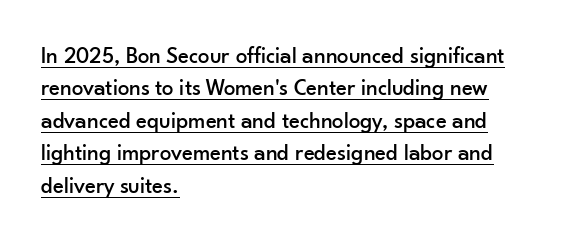
This sample carries an underscore along the baseline area. Vertical strokes here are truly vertical. In terms of leading, this rendering sits right in the middle. Standard letterfit; no display-style spreading of the glyphs.
